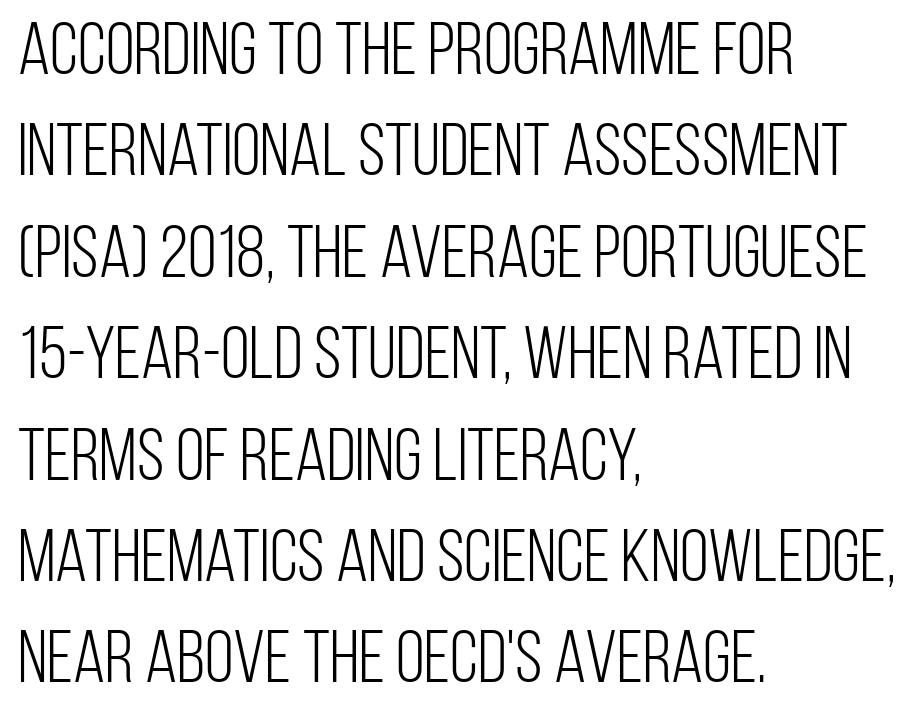
The image shows 74 px light, condensed sans-serif type, upright; set left-aligned, normal line spacing (1.37x), normal letter spacing, not underlined; low stroke contrast and a large x-height.
